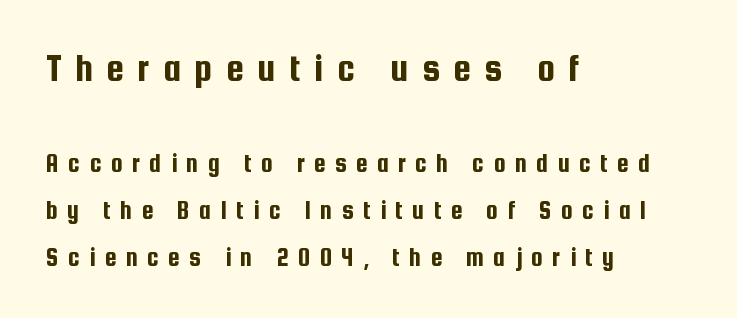
Caption: expanded tracking, letters set apart. The compositor pushed each line to the left boundary. Typographically, this falls in the sans-serif category. In this sample the first text group is rendered at the bigger scale.
